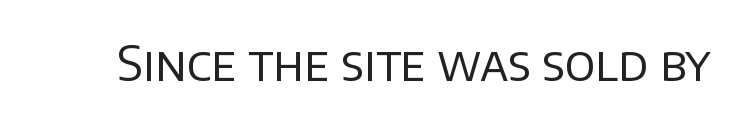
Q: Is the text bold? A: No.
Q: Is the text italic (slanted)? A: No, it is upright.
Q: Is the typeface a serif or a sans-serif typeface? A: Sans-serif.
Q: Is the text underlined? A: No.
Q: Is the spacing between letters normal or unusually wide? A: Normal.
Q: Width (condensed, normal, or wide)? A: Normal.
Q: Stroke contrast? A: Low.
Q: x-height? A: Large.
Q: Monospaced? A: No.
